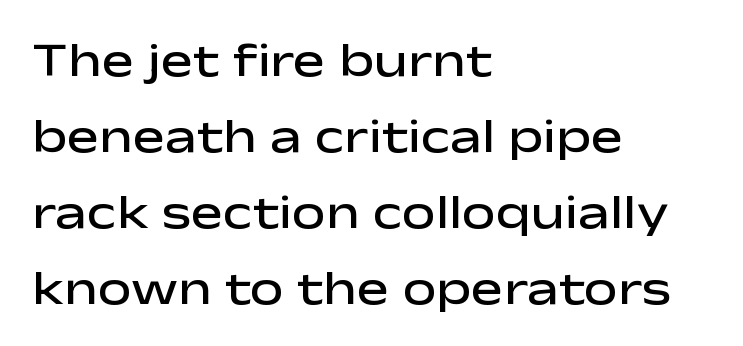
Q: Is the text bold? A: Semi-bold.
Q: Is the text italic (slanted)? A: No, it is upright.
Q: Is the typeface a serif or a sans-serif typeface? A: Sans-serif.
Q: Is the text underlined? A: No.
Q: How is the paragraph aligned? A: Left-aligned.
Q: Is the spacing between letters normal or unusually wide? A: Normal.
Q: Is the spacing between lines tight, normal or loose? A: Normal.
Q: Width (condensed, normal, or wide)? A: Wide.
Q: Stroke contrast? A: Low.
Q: x-height? A: Medium.
Q: Monospaced? A: No.
